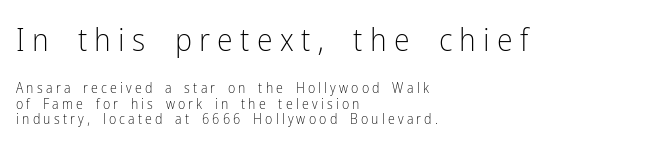
Q: Is the text bold? A: No.
Q: Is the text italic (slanted)? A: No, it is upright.
Q: Is the typeface a serif or a sans-serif typeface? A: Sans-serif.
Q: Is the text underlined? A: No.
Q: How is the paragraph aligned? A: Left-aligned.
Q: Is the spacing between letters normal or unusually wide? A: Unusually wide.
Q: Is the spacing between lines tight, normal or loose? A: Tight.
Q: Which block of text is set in a larger size, the first (top) or the second (bottom)? A: The first (top) one.
Q: Width (condensed, normal, or wide)? A: Condensed.
Q: Stroke contrast? A: Low.
Q: x-height? A: Medium.
Q: Monospaced? A: No.
